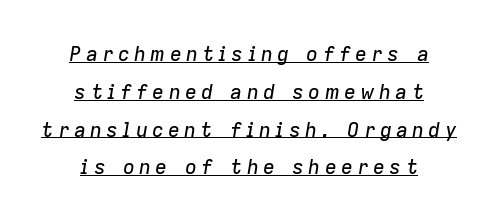
{"italic": "yes", "lean": "right", "slant_degrees": 9, "underline": "yes", "align": "center", "line_spacing_ratio": 1.89, "letter_spacing": "wide", "letter_spacing_em": 0.21, "glyph_px": 20}
